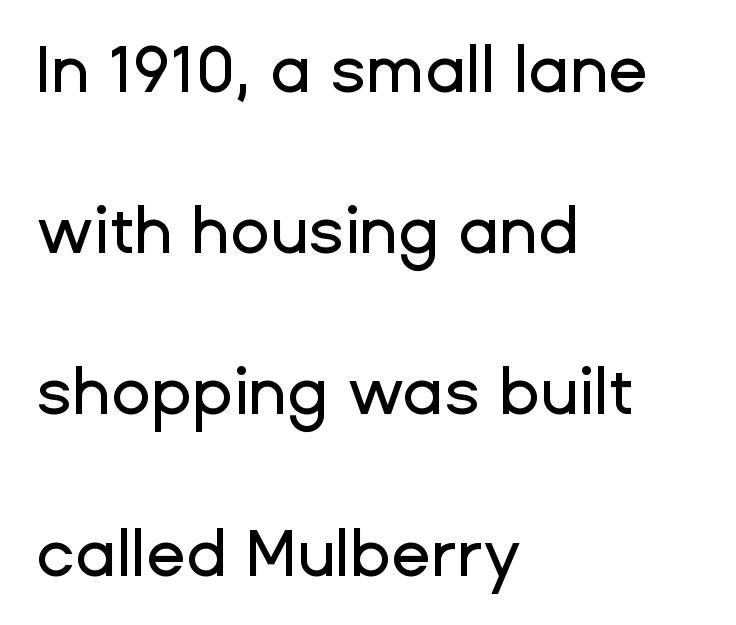
Q: Is the text italic (slanted)? A: No, it is upright.
Q: Is the typeface a serif or a sans-serif typeface? A: Sans-serif.
Q: Is the text underlined? A: No.
Q: How is the paragraph aligned? A: Left-aligned.
Q: Is the spacing between letters normal or unusually wide? A: Normal.
Q: Is the spacing between lines tight, normal or loose? A: Loose.
Q: Width (condensed, normal, or wide)? A: Normal.
Q: Stroke contrast? A: Low.
Q: x-height? A: Medium.
Q: Monospaced? A: No.
